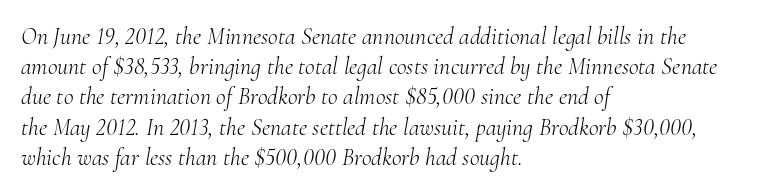
{"italic": "yes", "lean": "right", "slant_degrees": 10, "bold": "no", "underline": "no", "align": "left", "line_spacing": "normal", "line_spacing_ratio": 1.26, "letter_spacing": "normal", "letter_spacing_em": 0.0, "glyph_px": 24}
